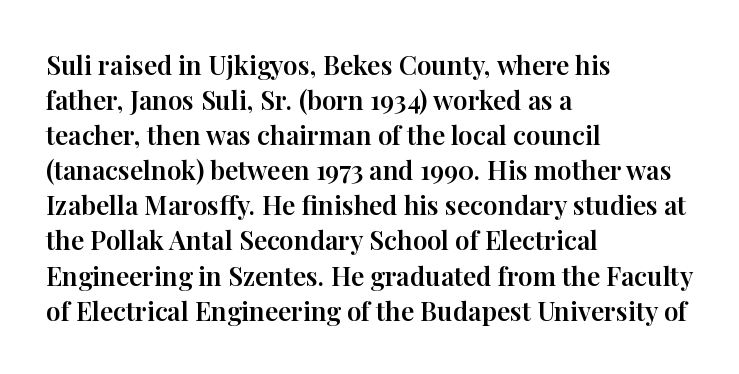
Upright lettering throughout. A classic flush-left, rag-right setting is used for this passage. Underlining? Definitely not there. The passage shown stacks its lines at a standard gap. The letterforms sit shoulder to shoulder at normal distance.
